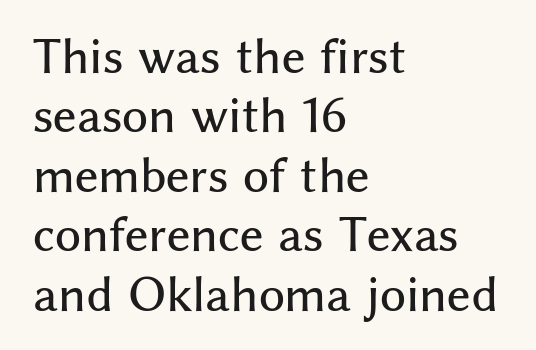
Has an underline been added? It has not. Tracking here is standard; glyphs follow each other at the usual distance. Classification — sans serif. The ragged edge is on the right, which tells us the setting is flush left.
